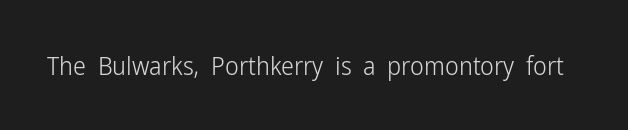
The image shows 26 px text type, upright; set normal letter spacing, not underlined.
